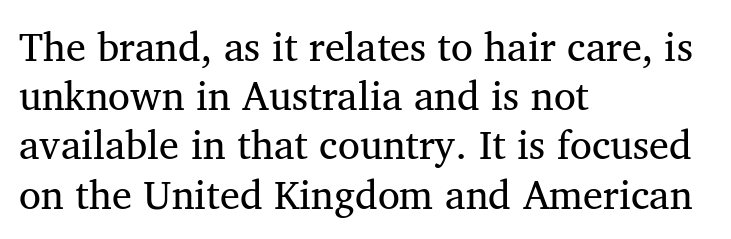
No extra tracking has been applied to these lines. What kind of face is this? One with serifs. The glyphs are unaccompanied by any horizontal stroke below them. Horizontally, the lines are justified to the leading edge only. This reads as an unemphasized weight, regular at the heaviest. The letters advance in unequal steps, a hallmark of proportional type.
